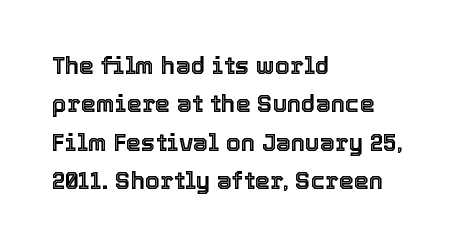
{"italic": "no", "underline": "no", "align": "left", "line_spacing": "normal", "line_spacing_ratio": 1.6, "letter_spacing": "normal", "letter_spacing_em": 0.0, "glyph_px": 24}
